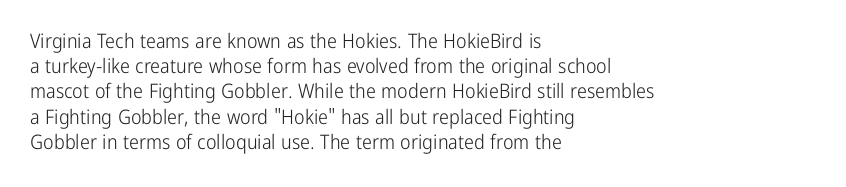
Q: Is the text bold? A: No.
Q: Is the text italic (slanted)? A: No, it is upright.
Q: Is the text underlined? A: No.
Q: How is the paragraph aligned? A: Left-aligned.
Q: Is the spacing between letters normal or unusually wide? A: Normal.
Q: Is the spacing between lines tight, normal or loose? A: Normal.
